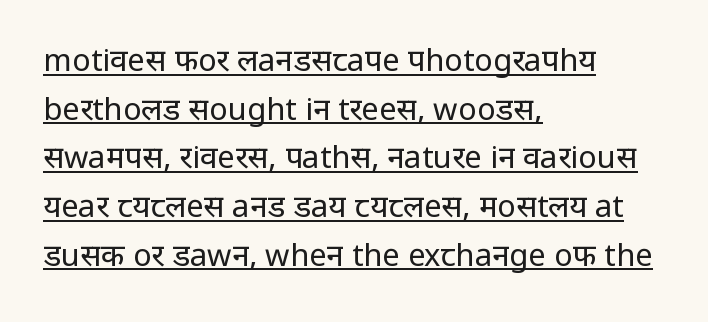
The image shows 31 px regular-weight sans-serif type, upright; set left-aligned, normal line spacing (1.57x), normal letter spacing, underlined; low stroke contrast and a medium x-height.
